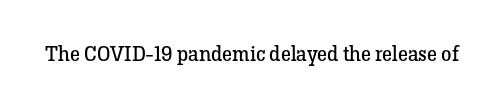
Q: Is the text bold? A: No.
Q: Is the text italic (slanted)? A: No, it is upright.
Q: Is the text underlined? A: No.
Q: Is the spacing between letters normal or unusually wide? A: Normal.
